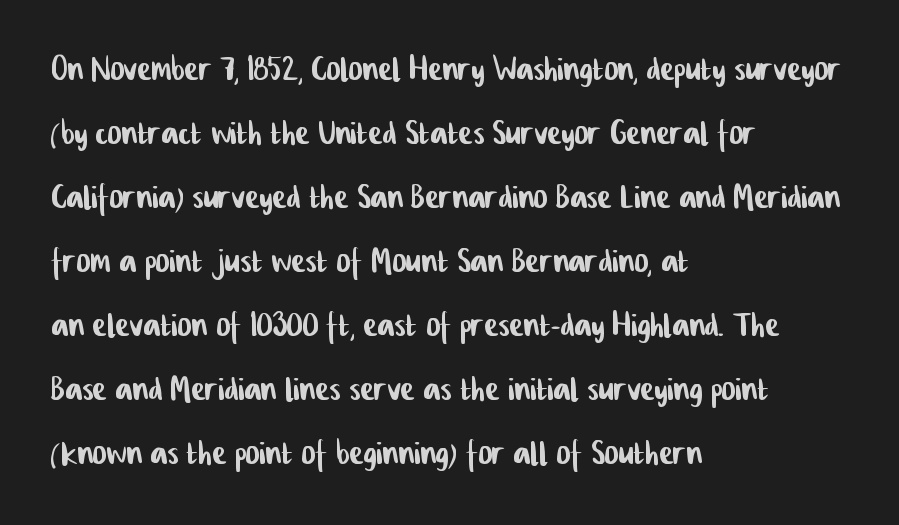
{"serif": "no", "width": "condensed", "stroke_contrast": "low", "x_height": "medium", "monospaced": "no", "underline": "no", "align": "left", "line_spacing": "normal", "line_spacing_ratio": 1.49, "letter_spacing": "normal", "letter_spacing_em": 0.0, "glyph_px": 43}
